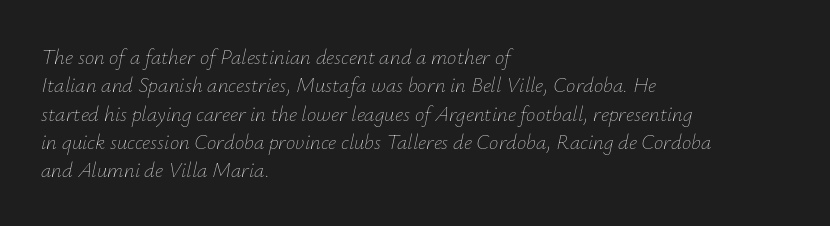
The typesetting does not lean heavy: it is not bold. Characters are canted at an angle relative to the baseline's perpendicular. The area under the type is left untouched. In CSS terms this would be text-align: left.
